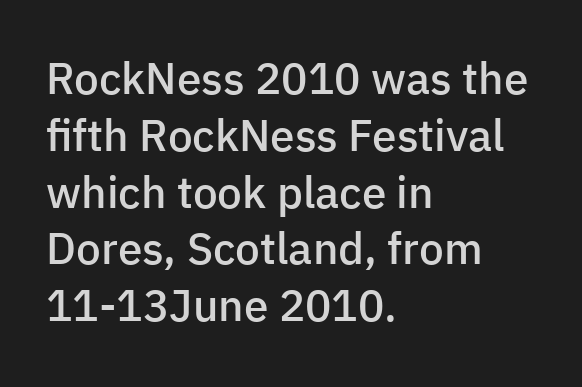
Q: Is the text bold? A: Semi-bold.
Q: Is the text italic (slanted)? A: No, it is upright.
Q: Is the typeface a serif or a sans-serif typeface? A: Sans-serif.
Q: Is the text underlined? A: No.
Q: How is the paragraph aligned? A: Left-aligned.
Q: Is the spacing between letters normal or unusually wide? A: Normal.
Q: Is the spacing between lines tight, normal or loose? A: Normal.
Q: Width (condensed, normal, or wide)? A: Normal.
Q: Stroke contrast? A: Low.
Q: x-height? A: Medium.
Q: Monospaced? A: No.
